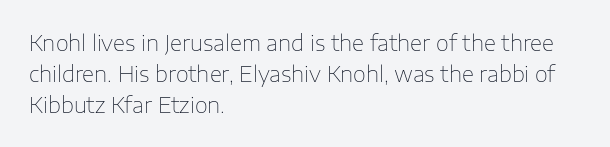
The image shows 21 px text type, upright; set left-aligned, normal line spacing (1.47x), normal letter spacing, not underlined.
